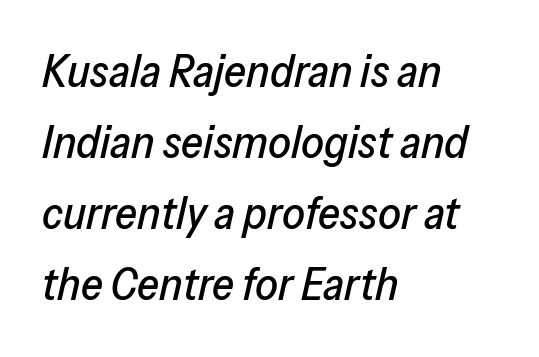
{"italic": "yes", "lean": "right", "slant_degrees": 13, "width": "normal", "stroke_contrast": "low", "x_height": "medium", "monospaced": "no", "underline": "no", "align": "left", "line_spacing": "normal", "line_spacing_ratio": 1.58, "letter_spacing": "normal", "letter_spacing_em": 0.0, "glyph_px": 45}
